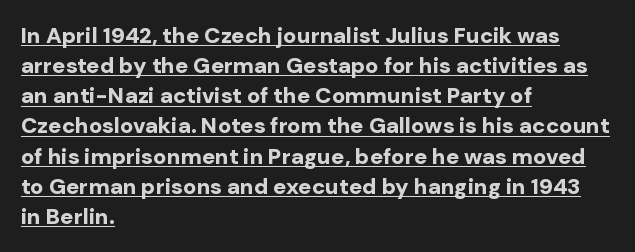
Q: Is the text bold? A: Yes.
Q: Is the text italic (slanted)? A: No, it is upright.
Q: Is the text underlined? A: Yes.
Q: How is the paragraph aligned? A: Left-aligned.
Q: Is the spacing between letters normal or unusually wide? A: Normal.
Q: Is the spacing between lines tight, normal or loose? A: Normal.
